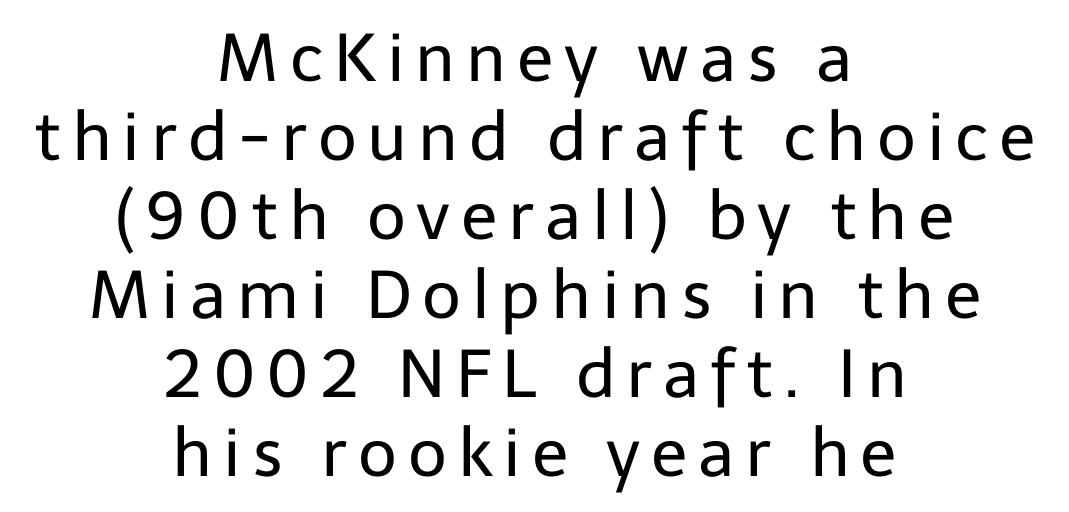
Stems and bowls with no extra thickness — not bold. Descenders hang freely into open space. Where is the straight margin? There isn't one; the lines are centered. If you drew a line through each stem, it would be perfectly vertical.
